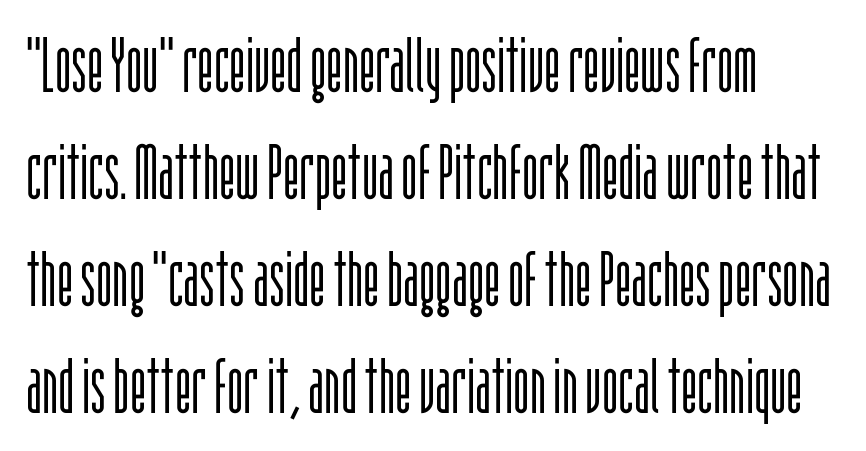
Q: Is the text bold? A: No.
Q: Is the text italic (slanted)? A: No, it is upright.
Q: Is the typeface a serif or a sans-serif typeface? A: Sans-serif.
Q: Is the text underlined? A: No.
Q: How is the paragraph aligned? A: Left-aligned.
Q: Is the spacing between letters normal or unusually wide? A: Normal.
Q: Is the spacing between lines tight, normal or loose? A: Normal.
Q: Width (condensed, normal, or wide)? A: Condensed.
Q: Stroke contrast? A: Low.
Q: x-height? A: Large.
Q: Monospaced? A: No.
